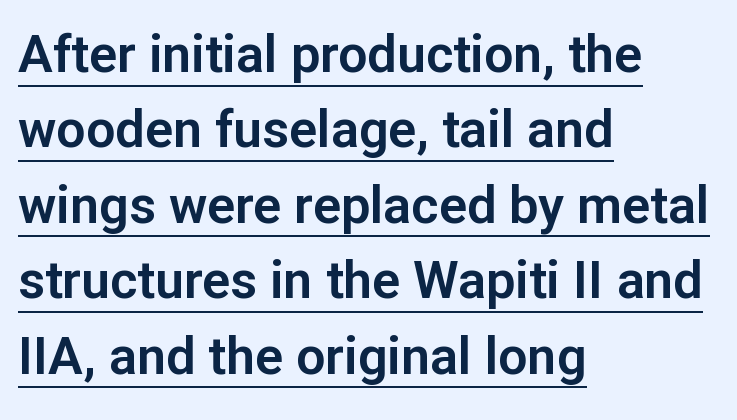
{"serif": "no", "italic": "no", "width": "normal", "stroke_contrast": "low", "x_height": "medium", "monospaced": "no", "underline": "yes", "align": "left", "line_spacing": "normal", "line_spacing_ratio": 1.45, "letter_spacing": "normal", "letter_spacing_em": 0.0, "glyph_px": 52}
